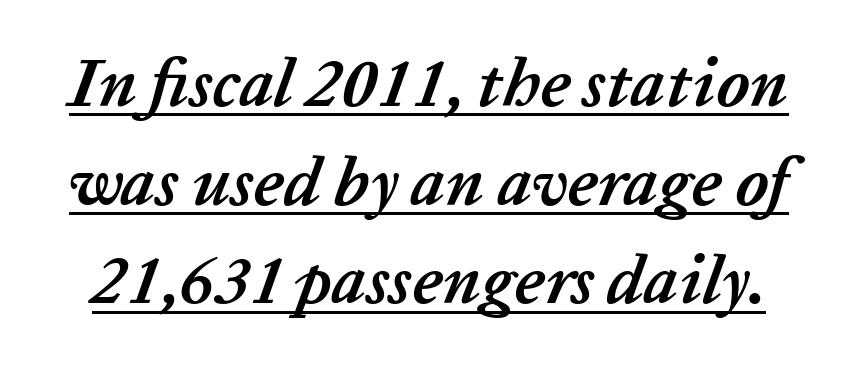
Q: Is the text bold? A: Yes.
Q: Is the text italic (slanted)? A: Yes, it leans right by about 20 degrees.
Q: Is the text underlined? A: Yes.
Q: Is the spacing between letters normal or unusually wide? A: Normal.
Q: Is the spacing between lines tight, normal or loose? A: Normal.
Q: Width (condensed, normal, or wide)? A: Normal.
Q: Stroke contrast? A: Low.
Q: x-height? A: Medium.
Q: Monospaced? A: No.
